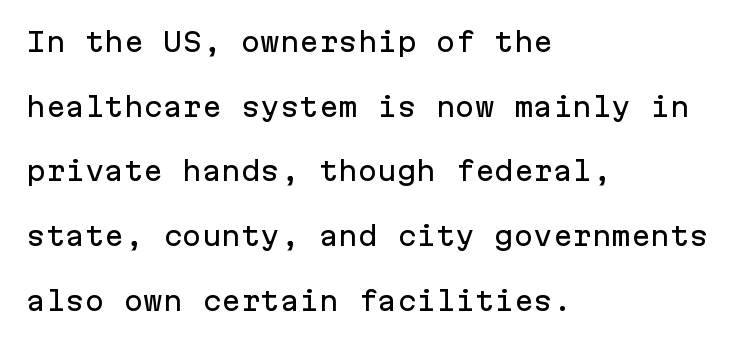
Look at the tracking — it's just the regular setting, nothing added. Nope, not italic — everything's standing straight. Horizontal alignment here is leftward, the default for most running prose. This sample trades compactness for vertical openness between lines. Each row of text sits above clean, open space.
